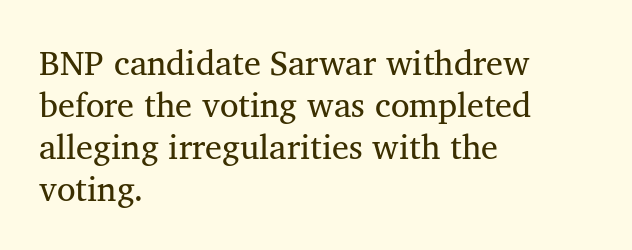
The image shows 34 px regular-weight serif type, upright; set left-aligned, line spacing 1.24x, normal letter spacing, not underlined; medium stroke contrast and a medium x-height.
